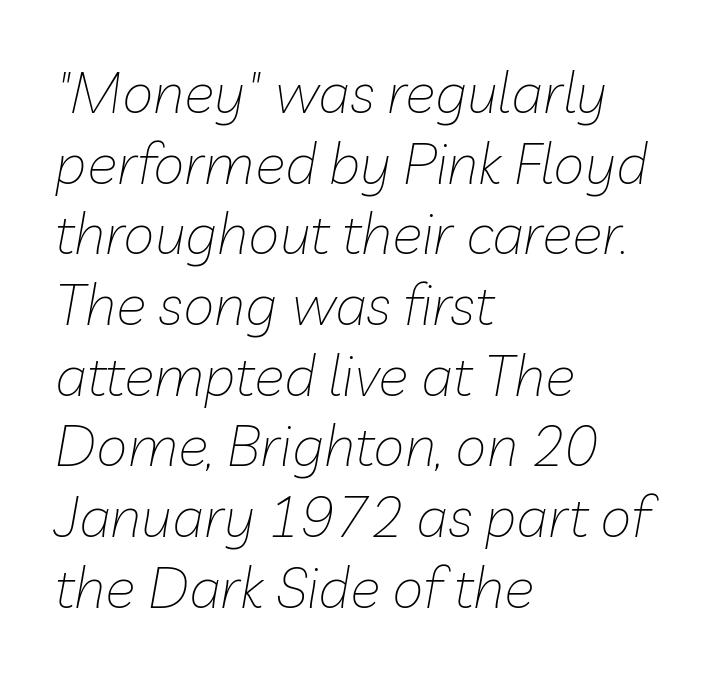
The image shows 57 px thin type, italic (leaning right); set left-aligned, line spacing 1.24x, normal letter spacing, not underlined; low stroke contrast and a medium x-height.
